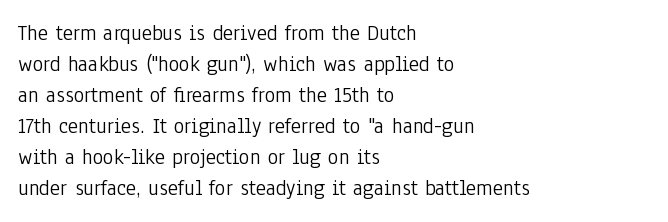
The words here are not underlined. Default kerning and tracking; the words read as compact shapes. The paragraph shown leans on its left margin. Posture: straight, roman, zero tilt. Vertical stems look standard width or narrower in stroke. Vertical spacing — default.
